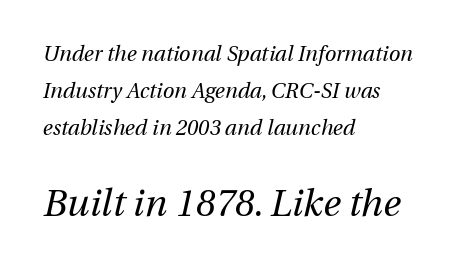
{"italic": "yes", "lean": "right", "slant_degrees": 12, "bold": "no", "weight": "regular", "width": "normal", "stroke_contrast": "medium", "x_height": "medium", "monospaced": "no", "underline": "no", "align": "left", "line_spacing_ratio": 1.77, "letter_spacing": "normal", "letter_spacing_em": 0.0, "larger_block": "second", "size_ratio": 1.76, "glyph_px": 37}
